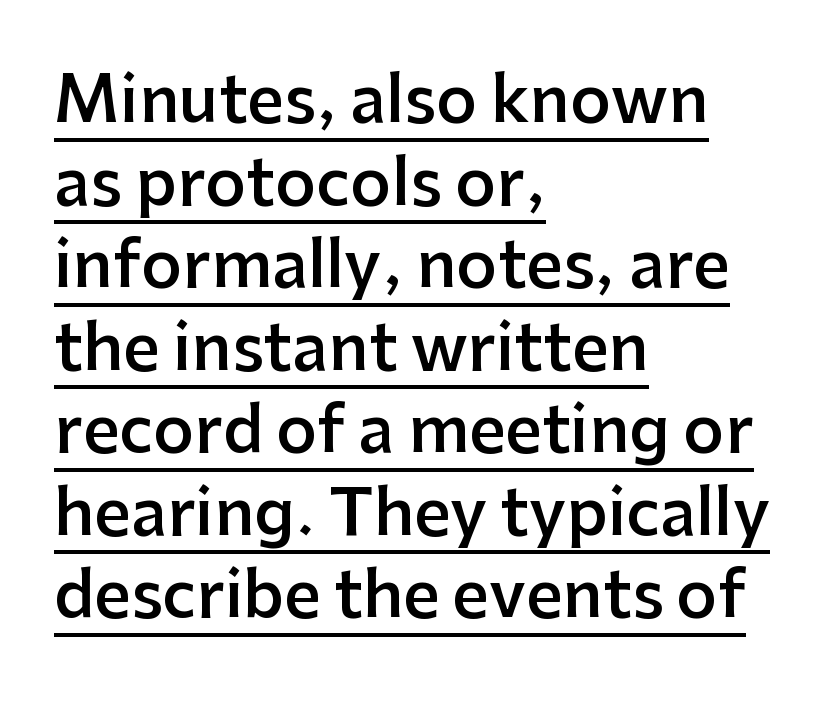
{"serif": "no", "italic": "no", "bold": "semi", "weight": "semibold", "width": "normal", "stroke_contrast": "low", "x_height": "medium", "monospaced": "no", "underline": "yes", "align": "left", "line_spacing": "normal", "line_spacing_ratio": 1.29, "letter_spacing": "normal", "letter_spacing_em": 0.0, "glyph_px": 64}
